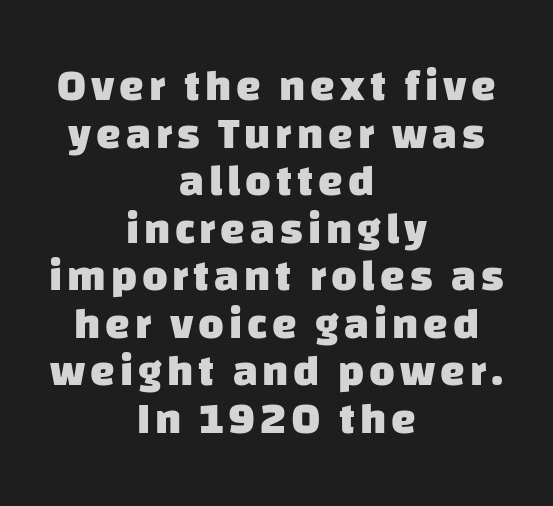
{"serif": "no", "bold": "yes", "weight": "heavy", "width": "normal", "stroke_contrast": "low", "x_height": "large", "monospaced": "no", "underline": "no", "align": "center", "line_spacing": "tight", "line_spacing_ratio": 1.08, "glyph_px": 44}
